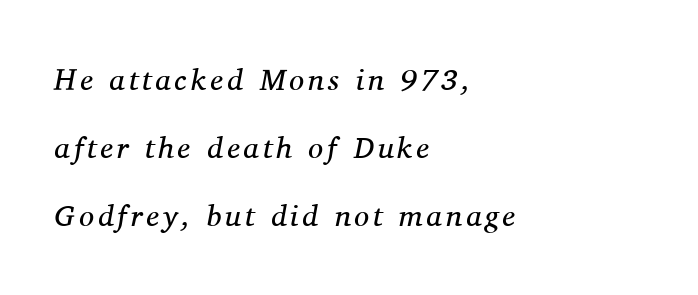
{"serif": "yes", "italic": "yes", "lean": "right", "slant_degrees": 11, "bold": "no", "weight": "regular", "width": "normal", "stroke_contrast": "medium", "x_height": "medium", "monospaced": "no", "underline": "no", "align": "left", "line_spacing": "loose", "line_spacing_ratio": 2.27, "glyph_px": 30}
